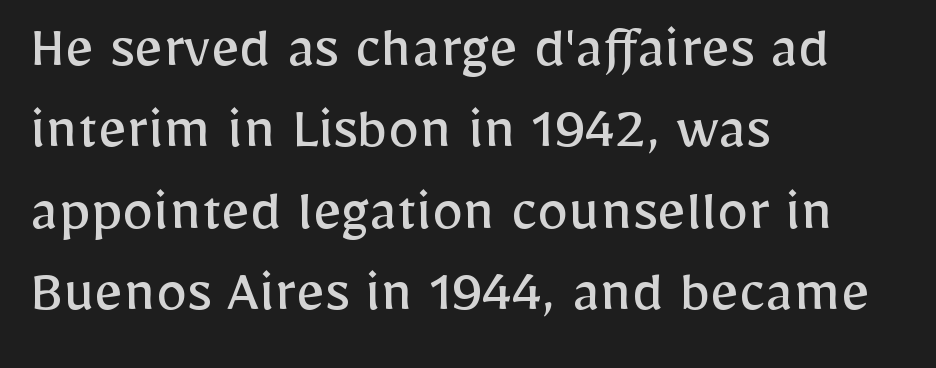
Nobody touched the tracking dial on this one. A typesetter would label this face a sans. The gap between lines stays unmarked. Here the designer chose a conventional face with non-uniform glyph widths.
